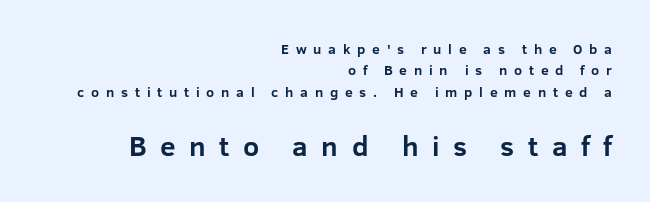
The image shows 28 px bold sans-serif type, upright; set right-aligned, normal line spacing (1.53x), unusually wide letter spacing (+0.48 em), not underlined; the second (bottom) block is 2.0x larger; low stroke contrast and a medium x-height.
